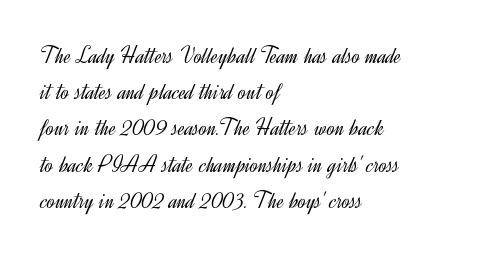
Default kerning and tracking; the words read as compact shapes. This rendering uses left alignment, leaving the right contour irregular. Students, observe: this is what conventionally led text looks like. Each stroke keeps to a modest, everyday thickness or less. Honestly, there is no underline to notice here at all.
